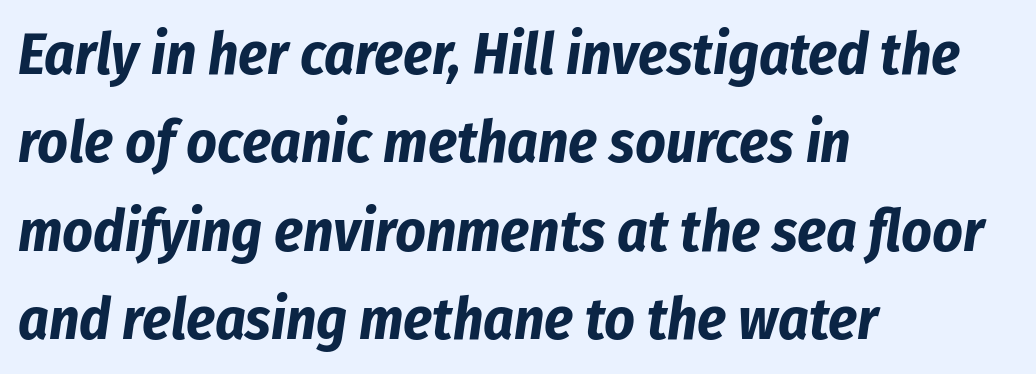
Q: Is the text bold? A: Yes.
Q: Is the text italic (slanted)? A: Yes, it leans right by about 8 degrees.
Q: Is the text underlined? A: No.
Q: How is the paragraph aligned? A: Left-aligned.
Q: Is the spacing between letters normal or unusually wide? A: Normal.
Q: Is the spacing between lines tight, normal or loose? A: Normal.
Q: Width (condensed, normal, or wide)? A: Condensed.
Q: Stroke contrast? A: Low.
Q: x-height? A: Medium.
Q: Monospaced? A: No.
